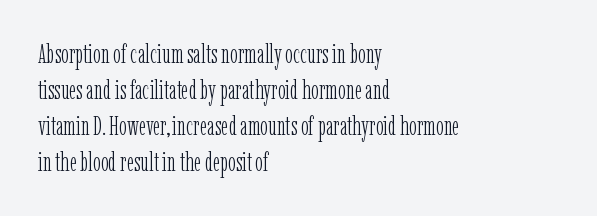
Q: Is the text bold? A: No.
Q: Is the text italic (slanted)? A: No, it is upright.
Q: Is the text underlined? A: No.
Q: How is the paragraph aligned? A: Left-aligned.
Q: Is the spacing between letters normal or unusually wide? A: Normal.
Q: Is the spacing between lines tight, normal or loose? A: Normal.
